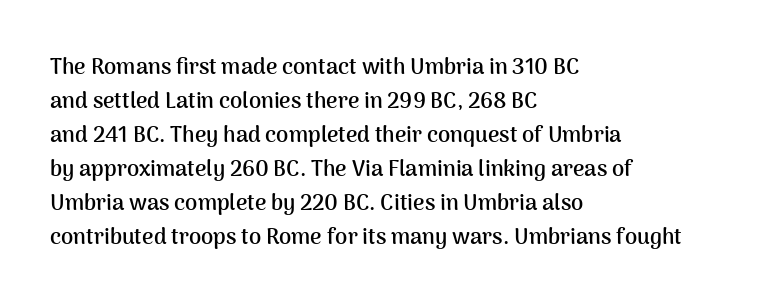
{"italic": "no", "bold": "yes", "underline": "no", "align": "left", "line_spacing": "normal", "line_spacing_ratio": 1.55, "letter_spacing": "normal", "letter_spacing_em": 0.0, "glyph_px": 22}
